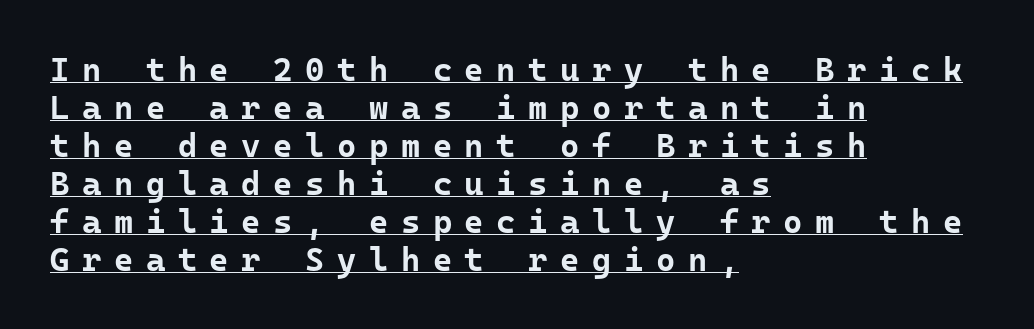
Q: Is the text bold? A: Yes.
Q: Is the text italic (slanted)? A: No, it is upright.
Q: Is the typeface a serif or a sans-serif typeface? A: Sans-serif.
Q: Is the text underlined? A: Yes.
Q: How is the paragraph aligned? A: Left-aligned.
Q: Is the spacing between letters normal or unusually wide? A: Unusually wide.
Q: Is the spacing between lines tight, normal or loose? A: Tight.
Q: Width (condensed, normal, or wide)? A: Normal.
Q: Stroke contrast? A: Low.
Q: x-height? A: Medium.
Q: Monospaced? A: Yes.
